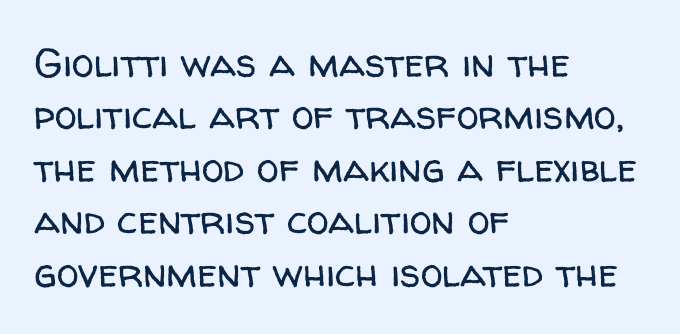
{"serif": "no", "italic": "no", "bold": "no", "weight": "regular", "width": "normal", "stroke_contrast": "low", "x_height": "medium", "monospaced": "no", "underline": "no", "align": "left", "line_spacing": "normal", "line_spacing_ratio": 1.31, "letter_spacing": "normal", "letter_spacing_em": 0.0, "glyph_px": 40}
